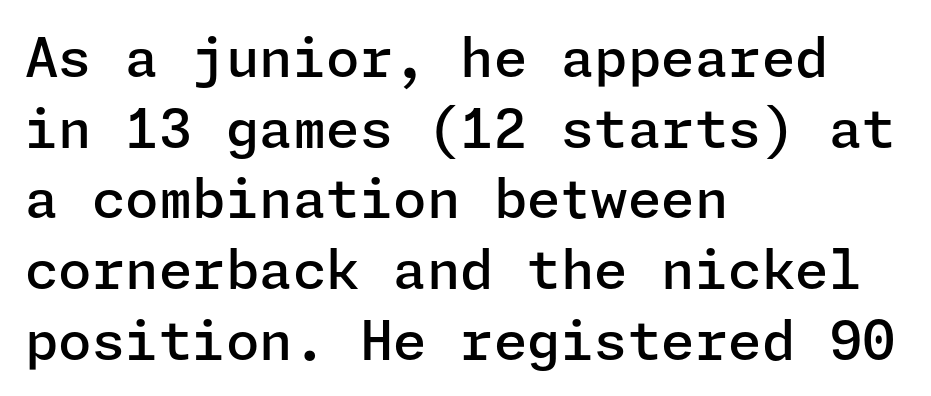
Q: Is the text bold? A: Semi-bold.
Q: Is the text italic (slanted)? A: No, it is upright.
Q: Is the typeface a serif or a sans-serif typeface? A: Sans-serif.
Q: Is the text underlined? A: No.
Q: How is the paragraph aligned? A: Left-aligned.
Q: Is the spacing between letters normal or unusually wide? A: Normal.
Q: Is the spacing between lines tight, normal or loose? A: Normal.
Q: Width (condensed, normal, or wide)? A: Normal.
Q: Stroke contrast? A: Low.
Q: x-height? A: Medium.
